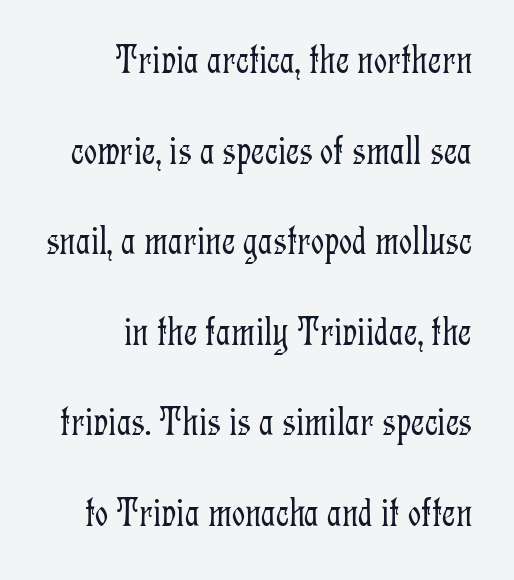
Inter-character spacing is left at the font's built-in metrics. A typesetter would call this proportional, since set widths differ per character. This is serif lettering, the kind often seen in printed books. Heft: none added — not bold.
